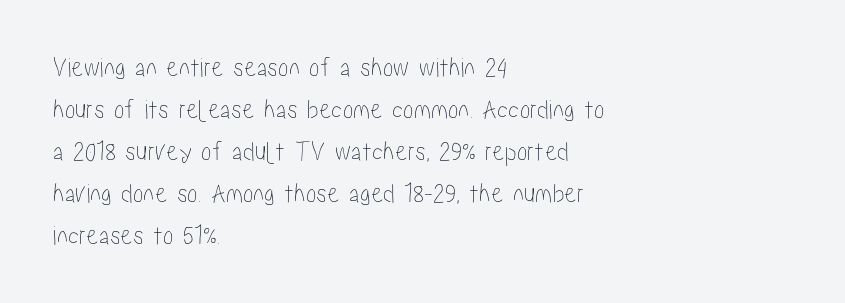
Q: Is the text italic (slanted)? A: No, it is upright.
Q: Is the text underlined? A: No.
Q: How is the paragraph aligned? A: Left-aligned.
Q: Is the spacing between letters normal or unusually wide? A: Normal.
Q: Is the spacing between lines tight, normal or loose? A: Normal.
Q: Width (condensed, normal, or wide)? A: Condensed.
Q: Stroke contrast? A: Low.
Q: x-height? A: Medium.
Q: Monospaced? A: No.
